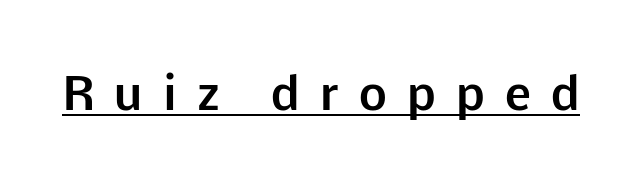
{"serif": "no", "italic": "no", "bold": "yes", "weight": "bold", "width": "normal", "stroke_contrast": "low", "x_height": "medium", "monospaced": "no", "underline": "yes", "letter_spacing": "wide", "letter_spacing_em": 0.46, "glyph_px": 44}
